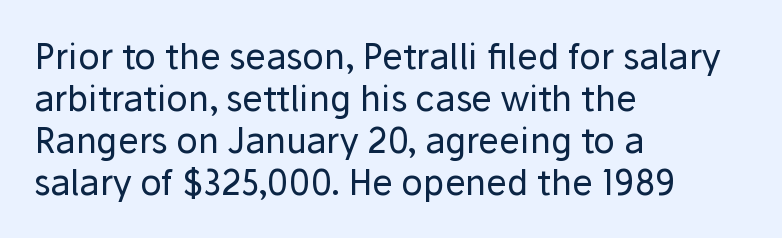
Q: Is the text bold? A: No.
Q: Is the text italic (slanted)? A: No, it is upright.
Q: Is the typeface a serif or a sans-serif typeface? A: Sans-serif.
Q: Is the text underlined? A: No.
Q: How is the paragraph aligned? A: Left-aligned.
Q: Is the spacing between letters normal or unusually wide? A: Normal.
Q: Width (condensed, normal, or wide)? A: Normal.
Q: Stroke contrast? A: Low.
Q: x-height? A: Medium.
Q: Monospaced? A: No.
